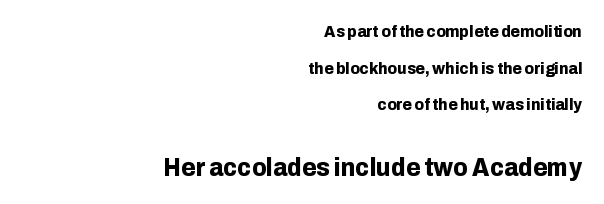
Quick note: underline off. Bold? Absolutely — the strokes are thick and heavy. Layout note: lines flush right. Regarding leading, the lines here are spaced well apart. Note: smaller setting up top, larger setting below. This sample uses an upright cut, with every glyph sitting square on the baseline.
